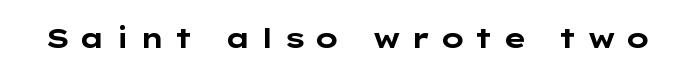
The image shows 28 px bold, wide sans-serif type, upright; set unusually wide letter spacing (+0.32 em), not underlined; low stroke contrast and a medium x-height.
